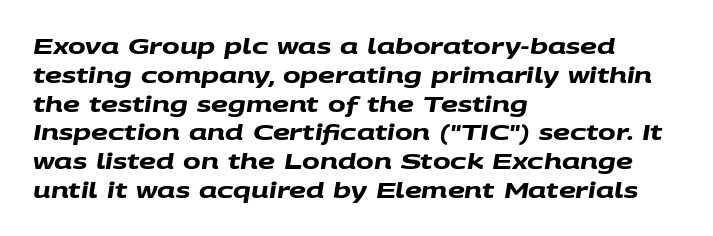
{"bold": "yes", "underline": "no", "align": "left", "line_spacing": "normal", "line_spacing_ratio": 1.37, "letter_spacing": "normal", "letter_spacing_em": 0.0, "glyph_px": 21}
